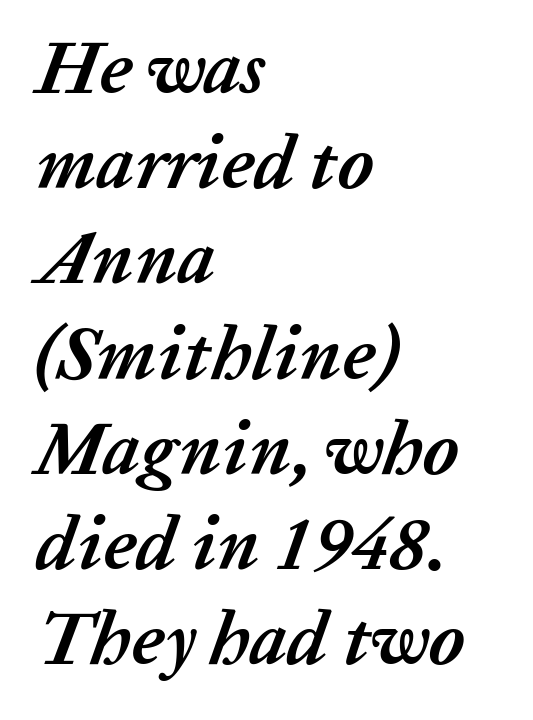
Q: Is the text bold? A: Yes.
Q: Is the text italic (slanted)? A: Yes, it leans right by about 20 degrees.
Q: Is the text underlined? A: No.
Q: How is the paragraph aligned? A: Left-aligned.
Q: Is the spacing between letters normal or unusually wide? A: Normal.
Q: Is the spacing between lines tight, normal or loose? A: Normal.
Q: Width (condensed, normal, or wide)? A: Normal.
Q: Stroke contrast? A: Low.
Q: x-height? A: Medium.
Q: Monospaced? A: No.
